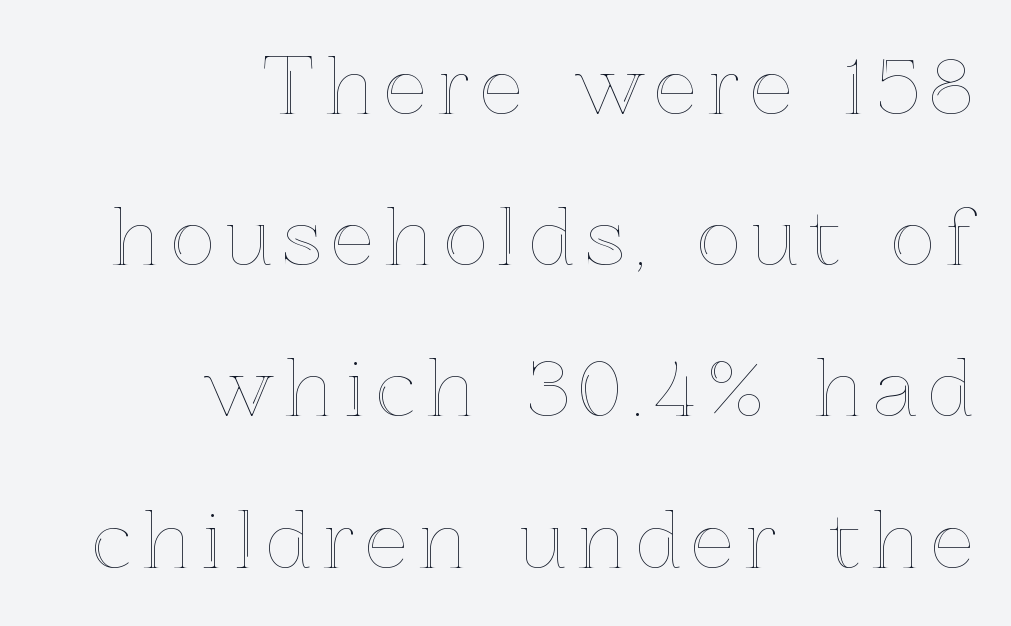
{"italic": "no", "width": "normal", "x_height": "medium", "monospaced": "no", "underline": "no", "align": "right", "line_spacing": "loose", "line_spacing_ratio": 1.99, "glyph_px": 76}
